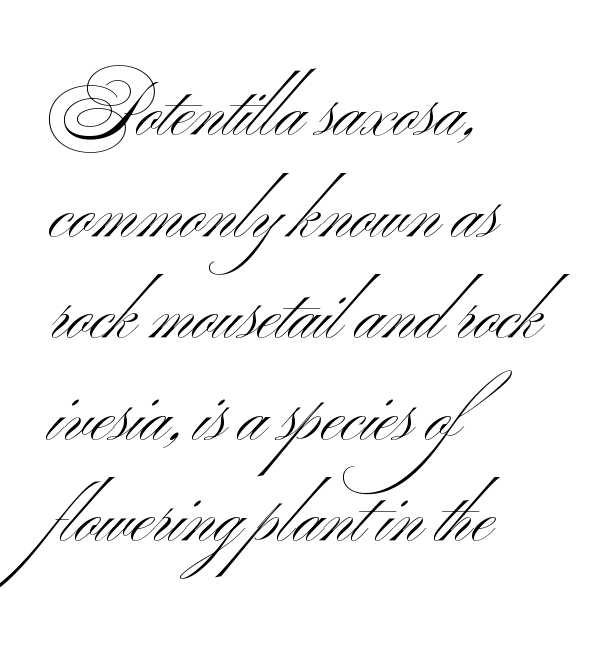
{"serif": "no", "bold": "no", "weight": "light", "width": "wide", "stroke_contrast": "medium", "x_height": "small", "monospaced": "no", "underline": "no", "align": "left", "line_spacing": "normal", "line_spacing_ratio": 1.41, "letter_spacing": "normal", "letter_spacing_em": 0.0, "glyph_px": 72}
